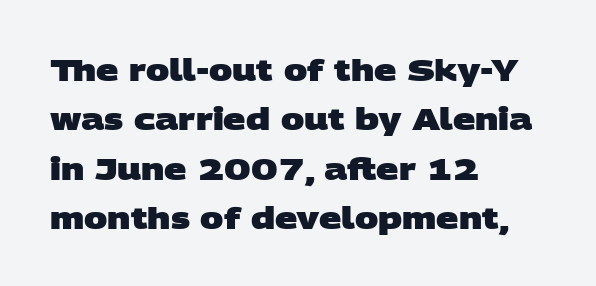
The image shows 31 px heavy, wide sans-serif type; set left-aligned, normal line spacing (1.59x), normal letter spacing, not underlined; low stroke contrast and a large x-height.
